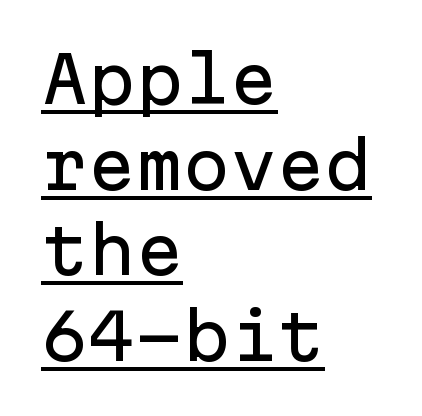
The image shows 63 px sans-serif type, upright, monospaced; set left-aligned, normal line spacing (1.36x), normal letter spacing, underlined; low stroke contrast and a medium x-height.
